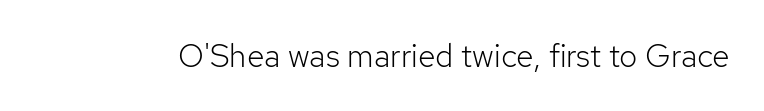
The face used here is a sans, in the tradition of grotesques and geometrics. These lines are rendered in a variable-pitch font. This rendering features lettering with no underline. Standard letterfit; no display-style spreading of the glyphs. The passage shown is not bold in any degree.
